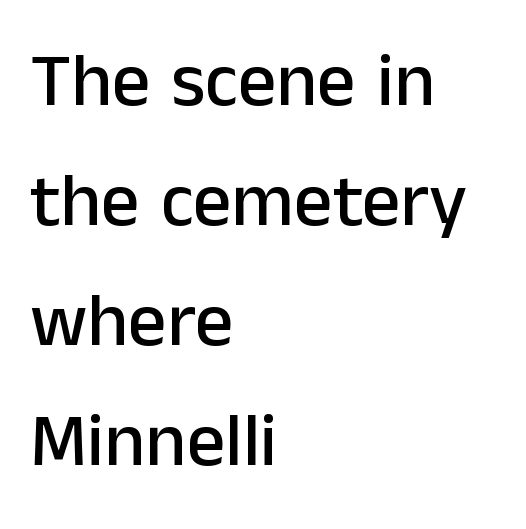
The horizontal fit of the characters is conventional and even. Reading down the column, the eye jumps a familiar distance to each next line. These lines are composed in type without serifs. Note the varied advance widths — an 'i' is clearly narrower than an 'm'. Alignment: flush left. When letters stand straight like this, we call the style roman or upright.
